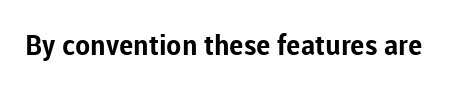
The passage shown is emphatically bold. Observe the ordinary spacing: letters are neighbours, not strangers. Spacing verdict: proportional, widths tailored to each character. The designer went with a sans here, leaving each stem footless. Rule under the text: the space is simply empty.
